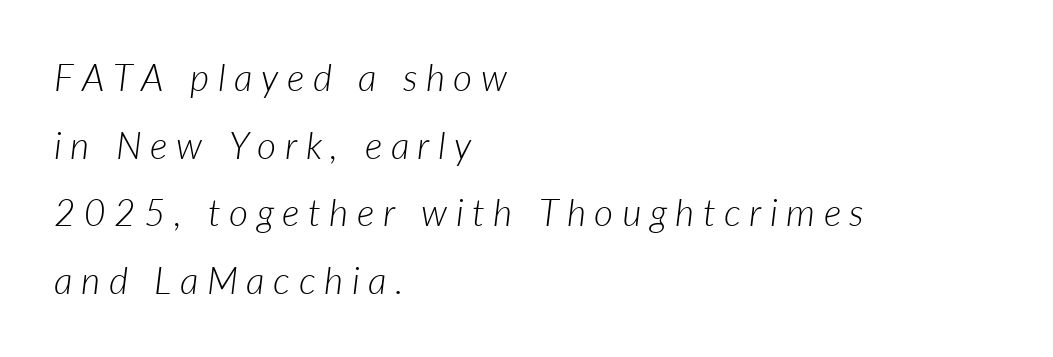
The image shows 37 px light type, italic (leaning right); set left-aligned, line spacing 1.83x, unusually wide letter spacing (+0.23 em), not underlined; low stroke contrast and a medium x-height.
